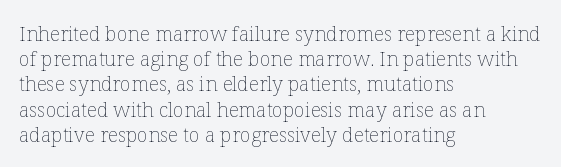
{"italic": "no", "bold": "no", "underline": "no", "align": "left", "line_spacing": "normal", "line_spacing_ratio": 1.26, "letter_spacing": "normal", "letter_spacing_em": 0.0, "glyph_px": 20}
